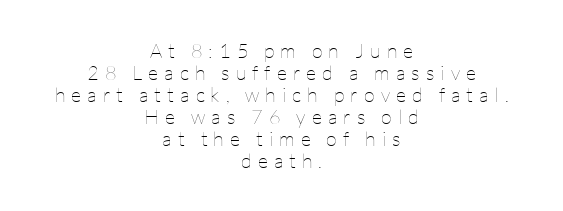
{"italic": "no", "bold": "no", "underline": "no", "align": "center", "line_spacing": "tight", "line_spacing_ratio": 1.1, "letter_spacing": "wide", "letter_spacing_em": 0.3, "glyph_px": 20}
